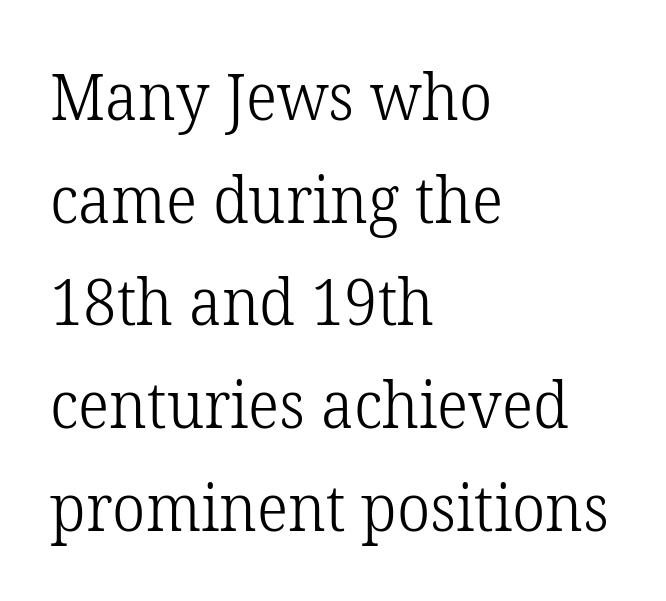
Q: Is the text bold? A: No.
Q: Is the text italic (slanted)? A: No, it is upright.
Q: Is the typeface a serif or a sans-serif typeface? A: Serif.
Q: Is the text underlined? A: No.
Q: How is the paragraph aligned? A: Left-aligned.
Q: Is the spacing between letters normal or unusually wide? A: Normal.
Q: Is the spacing between lines tight, normal or loose? A: Normal.
Q: Width (condensed, normal, or wide)? A: Normal.
Q: Stroke contrast? A: Low.
Q: x-height? A: Medium.
Q: Monospaced? A: No.
